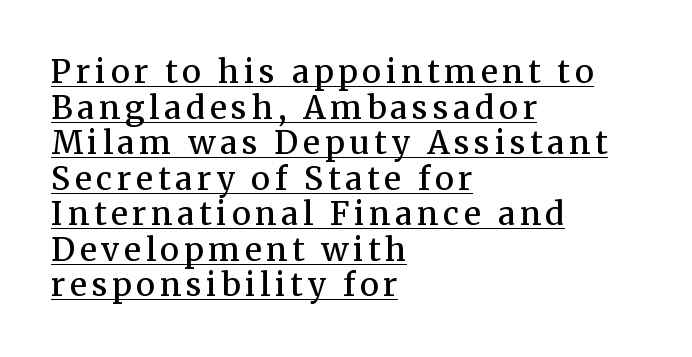
Vertical spacing — tight. The rendering anchors every line to the left-hand side. How heavy is the stroke? Medium-heavy — a semibold, shy of bold. You could not count columns in this text — the font is proportionally spaced.
